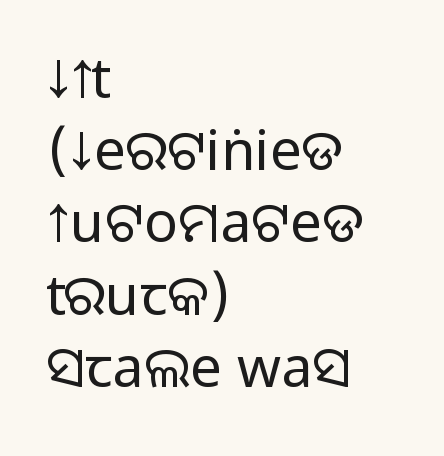
Q: Is the text bold? A: No.
Q: Is the text italic (slanted)? A: No, it is upright.
Q: Is the typeface a serif or a sans-serif typeface? A: Sans-serif.
Q: Is the text underlined? A: No.
Q: How is the paragraph aligned? A: Left-aligned.
Q: Is the spacing between letters normal or unusually wide? A: Normal.
Q: Is the spacing between lines tight, normal or loose? A: Normal.
Q: Width (condensed, normal, or wide)? A: Normal.
Q: Stroke contrast? A: Low.
Q: x-height? A: Large.
Q: Monospaced? A: No.
